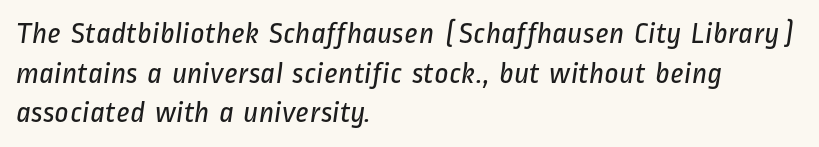
You can tell from the bare stems that sans-serif type was used. The rows are spaced the way most documents space them. The rendering uses natural spacing where letterforms have individual widths. The typeface has the unassuming heft of standard copy or less.
